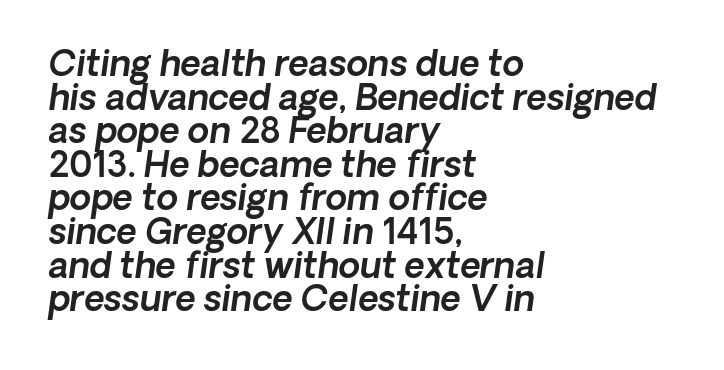
Looks like regular typesetting: each glyph gets only the width it needs. Teacher's note: observe the even left margin — that is flush-left alignment. Type style note: lacks serifs. Leading is clearly below the norm, producing a dense column. Check under the words: just untouched page.
